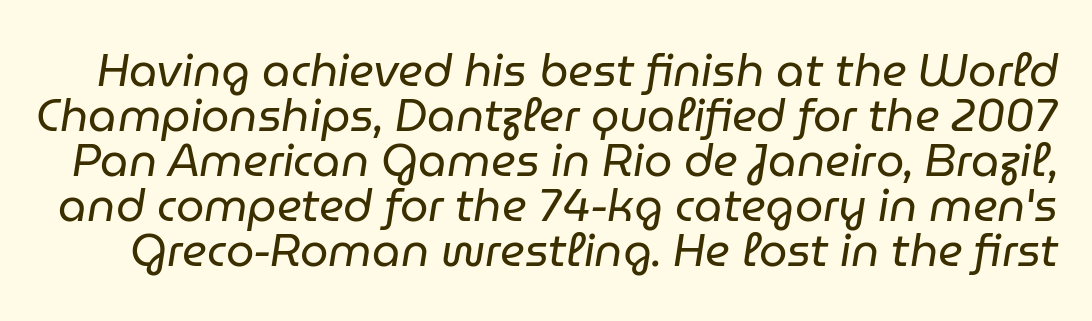
{"italic": "yes", "lean": "right", "slant_degrees": 9, "bold": "no", "weight": "regular", "width": "normal", "stroke_contrast": "low", "x_height": "medium", "monospaced": "no", "underline": "no", "line_spacing": "tight", "line_spacing_ratio": 1.0, "letter_spacing": "normal", "letter_spacing_em": 0.0, "glyph_px": 45}
